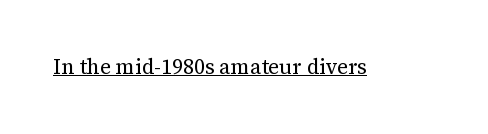
The image shows 21 px text type, upright; set normal letter spacing, underlined.
